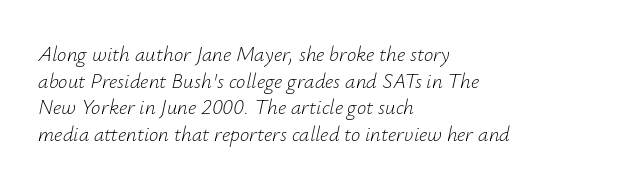
The passage is arranged the way most books set body copy — flush left. The glyphs are unaccompanied by any horizontal stroke below them. You can tell it's italic because the verticals aren't actually vertical. Honestly, the letter spacing is just normal — you wouldn't notice it.
